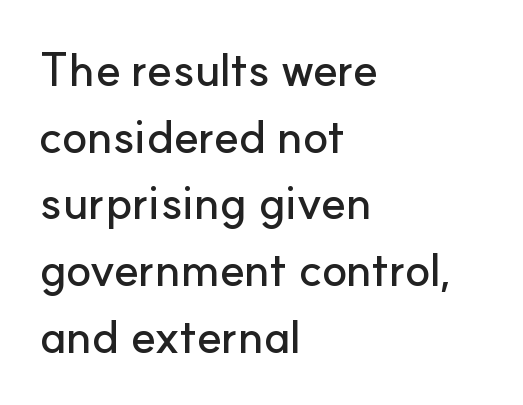
One glance says typical: line gaps are just what's usual. Glyph-to-glyph distance matches everyday printed text. Serif or sans? Sans — the stroke terminals are bare. Each letter keeps its own natural width here, so spacing adapts to shape.
